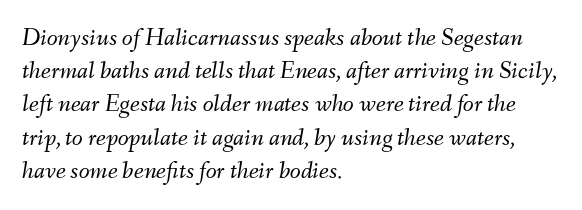
Successive baselines arrive at the customary interval. Looking at the ascenders, they clearly lean. Typeset ragged right — the left edge is the straight one. Has an underline been added? It has not. Here the glyphs are tracked normally, forming tight word shapes.
